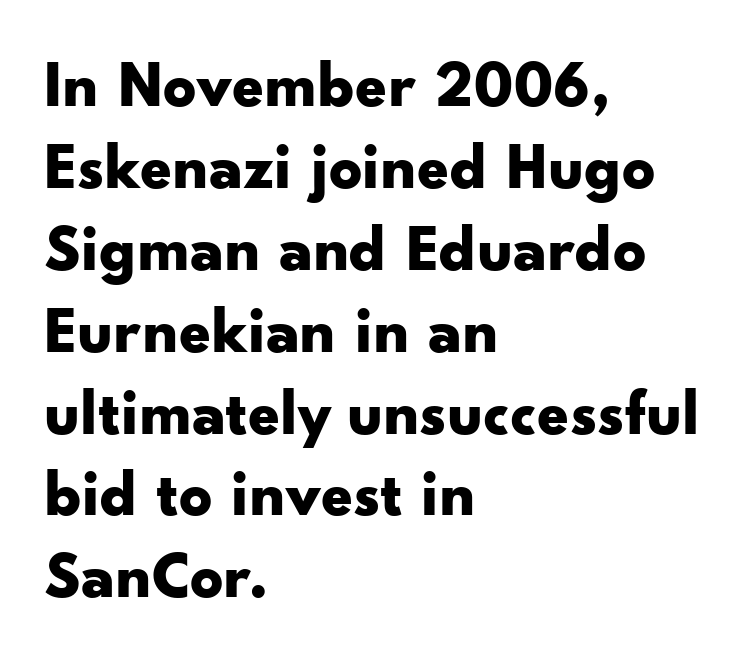
In terms of letterspacing, this is plain default setting. Reading down the column, the eye jumps a familiar distance to each next line. Every letter is thick-stroked: bold, no question. The words here are not underlined. Typeset ragged right — the left edge is the straight one.
